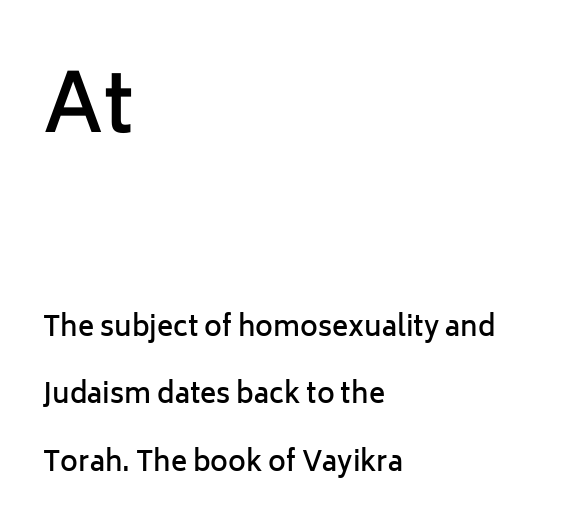
{"serif": "no", "italic": "no", "bold": "semi", "weight": "semibold", "width": "normal", "stroke_contrast": "low", "x_height": "medium", "monospaced": "no", "underline": "no", "align": "left", "line_spacing": "loose", "line_spacing_ratio": 2.49, "letter_spacing": "normal", "letter_spacing_em": 0.0, "larger_block": "first", "size_ratio": 2.96, "glyph_px": 80}
